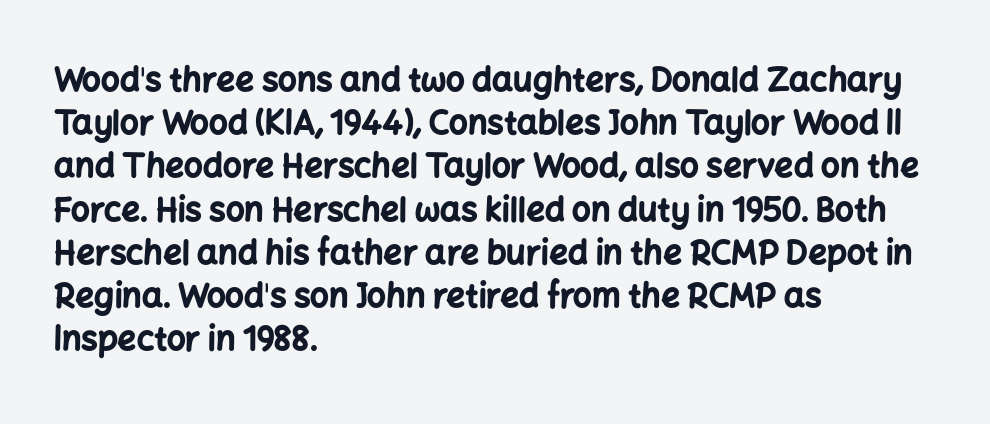
Observe the absence of serifs on each vertical stroke in this sample. Default kerning and tracking; the words read as compact shapes. Each letter keeps its own natural width here, so spacing adapts to shape. Heavy, bold letterforms.
